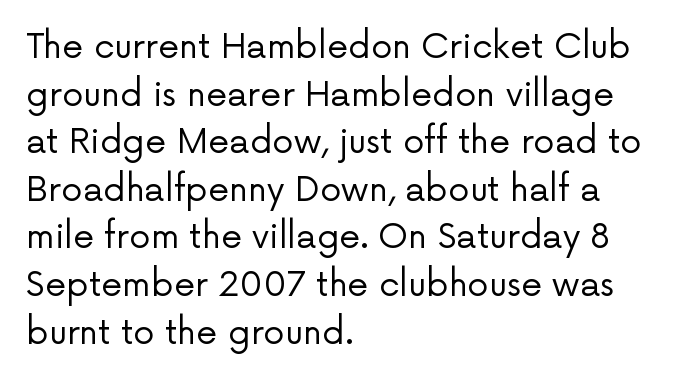
Check the space under the baseline: it is left empty. Weight: not bold — regular or lighter. Proportional: the letters do not fall into vertical columns. If you drew a line through each stem, it would be perfectly vertical. The letters sit at their default tracking, neither squeezed nor spread. Summary of vertical rhythm: regular, with standard interline spacing.
